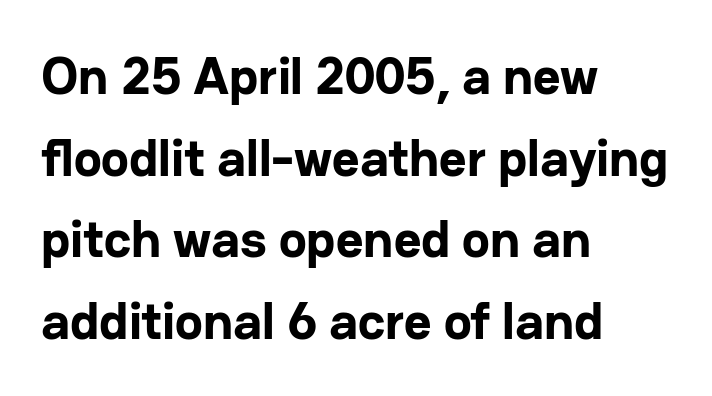
Summary of vertical rhythm: regular, with standard interline spacing. Visually the block forms a straight wall on the left and a jagged coastline on the right. Typographic density is high because the face is bold. Glance below the letters and you will spot only blank space. Proportional: the letters do not fall into vertical columns.
